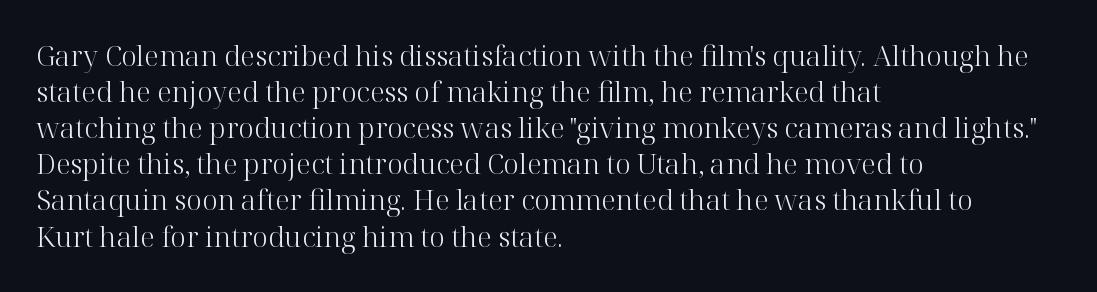
Q: Is the text bold? A: No.
Q: Is the text italic (slanted)? A: No, it is upright.
Q: Is the typeface a serif or a sans-serif typeface? A: Serif.
Q: Is the text underlined? A: No.
Q: How is the paragraph aligned? A: Left-aligned.
Q: Is the spacing between letters normal or unusually wide? A: Normal.
Q: Is the spacing between lines tight, normal or loose? A: Normal.
Q: Width (condensed, normal, or wide)? A: Normal.
Q: Stroke contrast? A: High.
Q: x-height? A: Medium.
Q: Monospaced? A: No.
